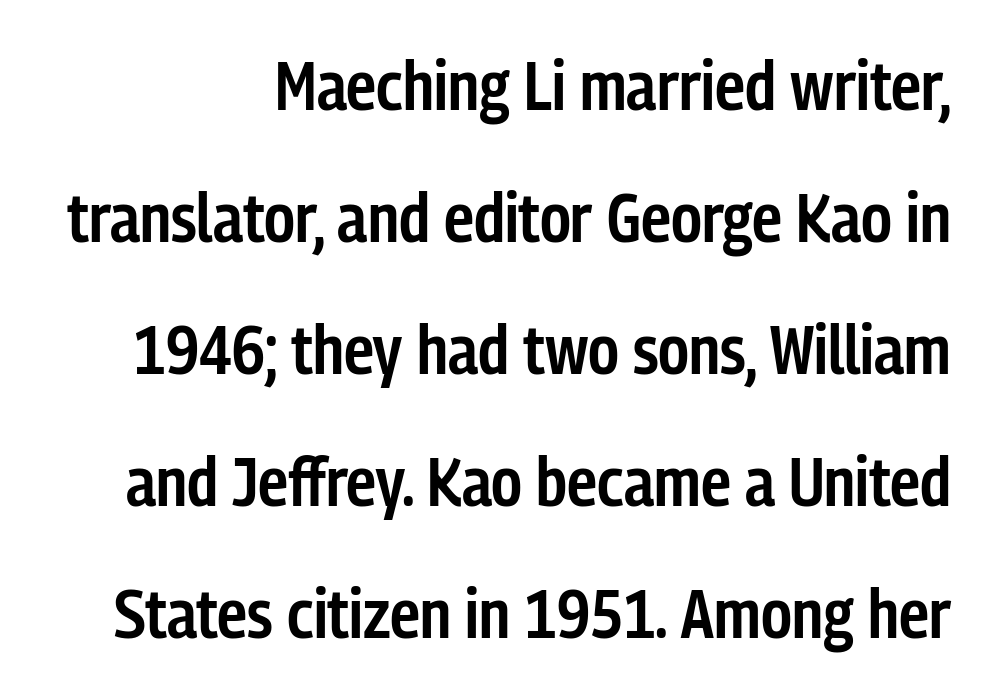
Look at the tracking — it's just the regular setting, nothing added. Summary of weight: moderately heavy, a semibold. The face used here is proportionally spaced, like ordinary book or web type. Ordinary non-slanted type is in use. The designer went with a sans here, leaving each stem footless. Vertically, the passage feels expansive, rows floating well apart.
